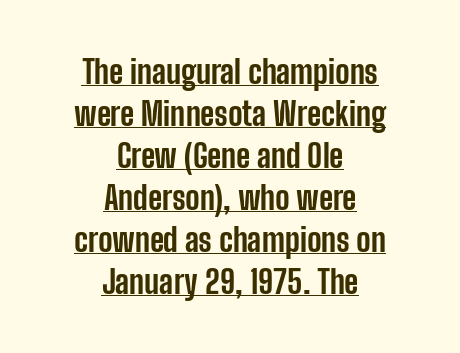
Q: Is the text bold? A: Yes.
Q: Is the text italic (slanted)? A: No, it is upright.
Q: Is the typeface a serif or a sans-serif typeface? A: Sans-serif.
Q: Is the text underlined? A: Yes.
Q: How is the paragraph aligned? A: Centered.
Q: Is the spacing between letters normal or unusually wide? A: Normal.
Q: Is the spacing between lines tight, normal or loose? A: Normal.
Q: Width (condensed, normal, or wide)? A: Condensed.
Q: Stroke contrast? A: Low.
Q: x-height? A: Medium.
Q: Monospaced? A: No.
